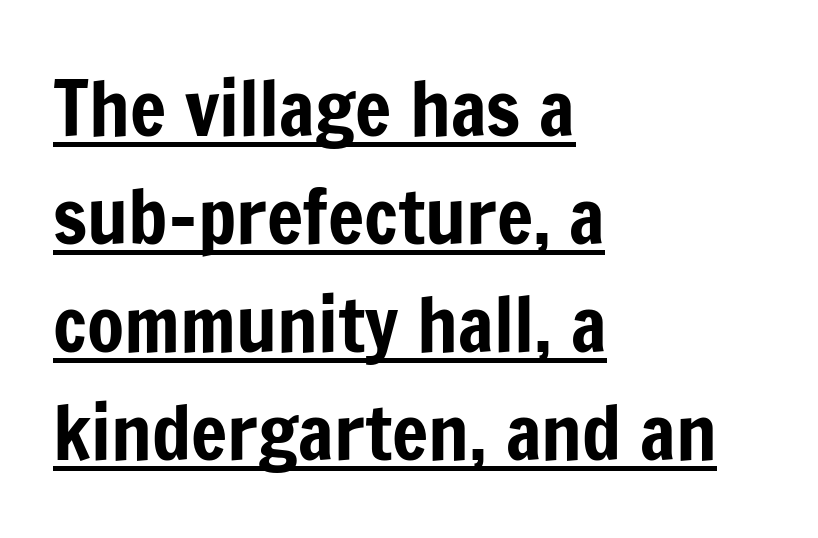
These lines sit exactly where default settings would place them. A rule runs beneath these lines of type. Character widths vary here, with narrow letters taking less room than wide ones. It's the straight-up-and-down kind of type. Line beginnings align vertically; line endings do not. Each word holds together tightly as a unit, with standard inter-letter gaps.
